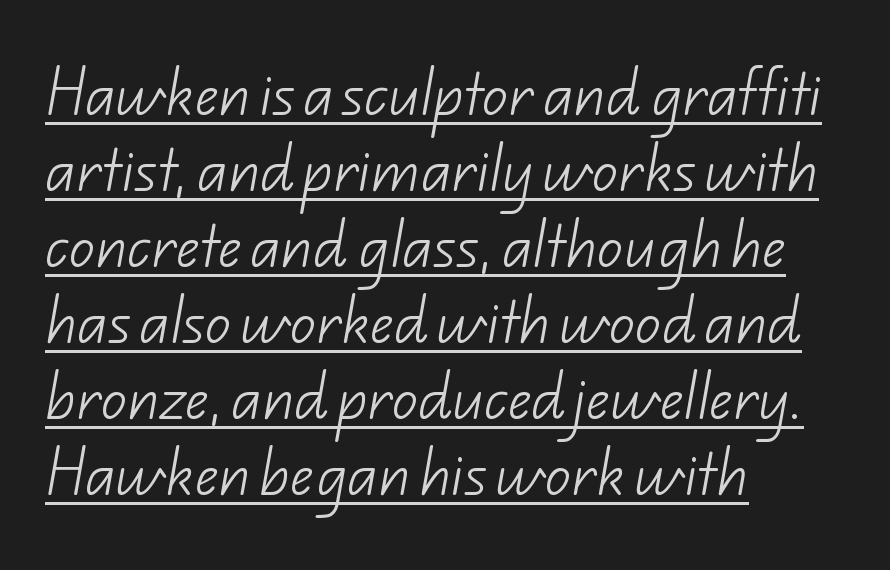
The image shows 51 px light sans-serif type; set left-aligned, normal line spacing (1.49x), normal letter spacing, underlined; low stroke contrast and a small x-height.
